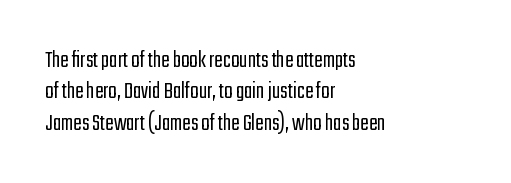
Q: Is the text bold? A: No.
Q: Is the text italic (slanted)? A: No, it is upright.
Q: Is the text underlined? A: No.
Q: How is the paragraph aligned? A: Left-aligned.
Q: Is the spacing between letters normal or unusually wide? A: Normal.
Q: Is the spacing between lines tight, normal or loose? A: Normal.
